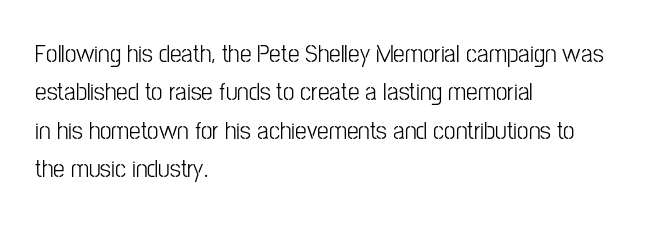
Q: Is the text bold? A: No.
Q: Is the text italic (slanted)? A: No, it is upright.
Q: Is the text underlined? A: No.
Q: How is the paragraph aligned? A: Left-aligned.
Q: Is the spacing between letters normal or unusually wide? A: Normal.
Q: Is the spacing between lines tight, normal or loose? A: Normal.
